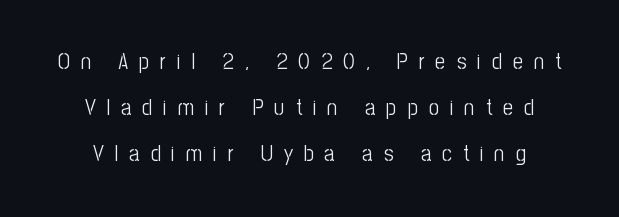
Beneath every word, the page is bare. The designer dialed line spacing up above the default. The strokes are not fattened; the text isn't bold. When letters stand straight like this, we call the style roman or upright. How are the letters spaced? Widely, with obvious added tracking.
